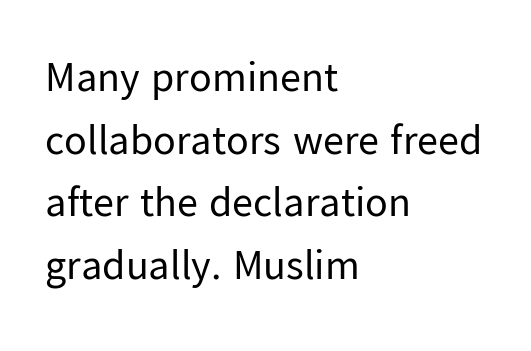
The image shows 42 px regular-weight sans-serif type, upright; set left-aligned, normal line spacing (1.49x), normal letter spacing, not underlined; low stroke contrast and a medium x-height.
